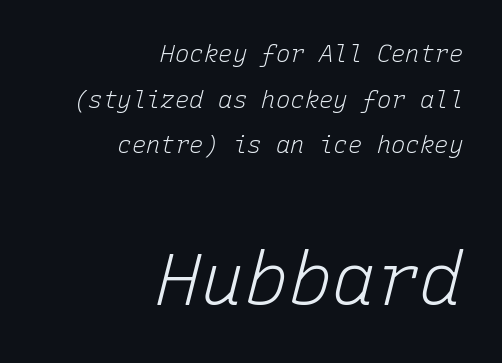
{"italic": "yes", "lean": "right", "slant_degrees": 15, "bold": "no", "weight": "light", "width": "normal", "stroke_contrast": "low", "x_height": "medium", "monospaced": "yes", "underline": "no", "align": "right", "line_spacing": "loose", "line_spacing_ratio": 1.9, "letter_spacing": "normal", "letter_spacing_em": 0.0, "larger_block": "second", "size_ratio": 3.04, "glyph_px": 73}
